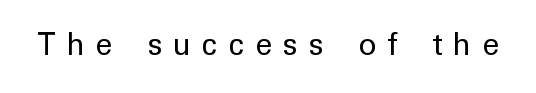
Think of a printed novel: that variable character pitch is what you see here. The tracking jumps out immediately: characters are airy and widely separated. Observe the absence of serifs on each vertical stroke in this sample. Quick note: not italic, upright.
